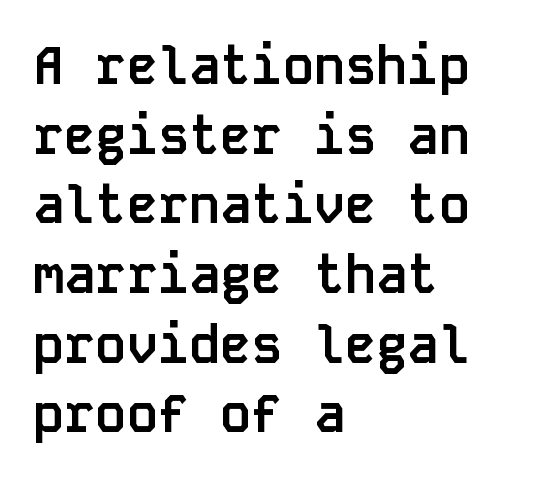
The image shows 52 px semibold sans-serif type, upright, monospaced; set left-aligned, normal line spacing (1.34x), normal letter spacing, not underlined; low stroke contrast and a large x-height.
